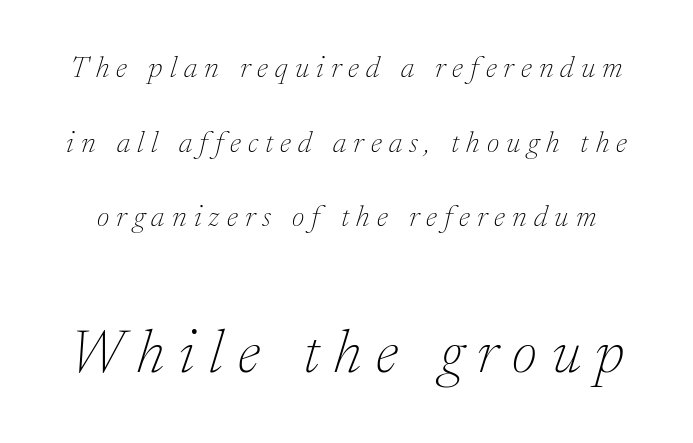
{"serif": "yes", "italic": "yes", "lean": "right", "slant_degrees": 17, "bold": "no", "weight": "thin", "width": "normal", "stroke_contrast": "low", "x_height": "medium", "monospaced": "no", "underline": "no", "line_spacing": "loose", "line_spacing_ratio": 2.49, "letter_spacing": "wide", "letter_spacing_em": 0.24, "larger_block": "second", "size_ratio": 2.03, "glyph_px": 61}
